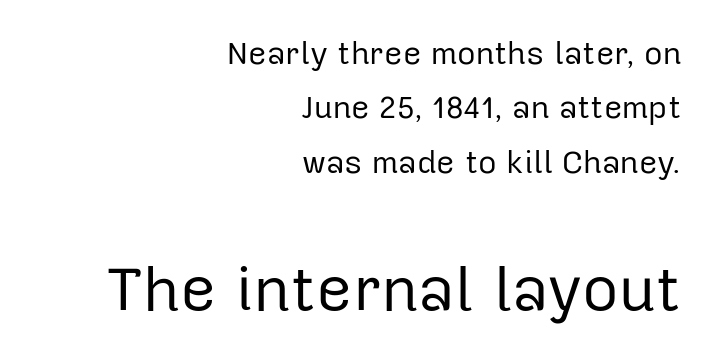
{"serif": "no", "italic": "no", "bold": "no", "weight": "regular", "width": "normal", "stroke_contrast": "low", "x_height": "medium", "monospaced": "no", "underline": "no", "align": "right", "line_spacing": "normal", "line_spacing_ratio": 1.7, "letter_spacing": "normal", "letter_spacing_em": 0.0, "larger_block": "second", "size_ratio": 1.97, "glyph_px": 63}
